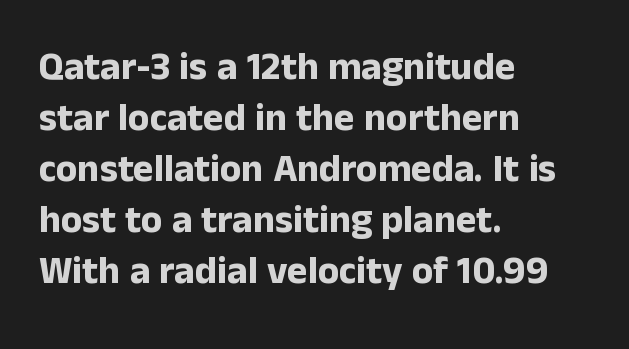
Q: Is the text bold? A: Yes.
Q: Is the text italic (slanted)? A: No, it is upright.
Q: Is the typeface a serif or a sans-serif typeface? A: Sans-serif.
Q: Is the text underlined? A: No.
Q: How is the paragraph aligned? A: Left-aligned.
Q: Is the spacing between letters normal or unusually wide? A: Normal.
Q: Is the spacing between lines tight, normal or loose? A: Normal.
Q: Width (condensed, normal, or wide)? A: Normal.
Q: Stroke contrast? A: Low.
Q: x-height? A: Medium.
Q: Monospaced? A: No.
